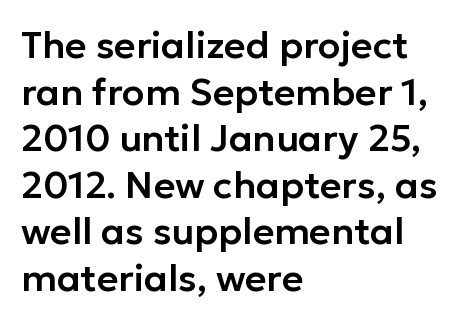
Beneath every word, the page is bare. Ordinary non-slanted type is in use. Do the characters align in a grid? No, the font is proportional. Is the letter spacing exaggerated? No — it looks like the ordinary default. The block of text has a typical density, with ordinary space between rows. Regarding serifs, this sample does without them.
